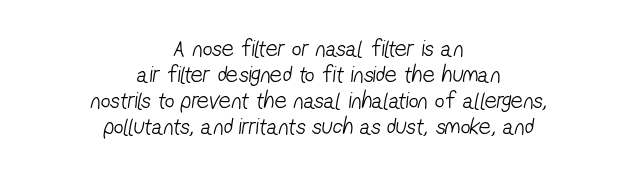
{"bold": "no", "underline": "no", "align": "center", "line_spacing": "tight", "line_spacing_ratio": 1.08, "letter_spacing": "normal", "letter_spacing_em": 0.0, "glyph_px": 24}
